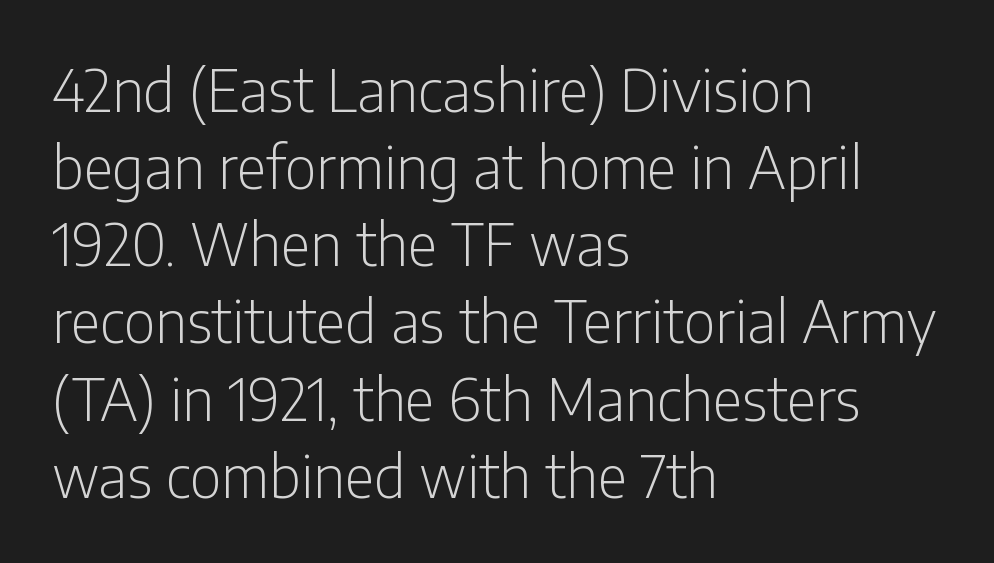
{"serif": "no", "italic": "no", "bold": "no", "weight": "light", "width": "condensed", "stroke_contrast": "low", "x_height": "medium", "monospaced": "no", "underline": "no", "align": "left", "line_spacing": "normal", "line_spacing_ratio": 1.33, "letter_spacing": "normal", "letter_spacing_em": 0.0, "glyph_px": 58}
